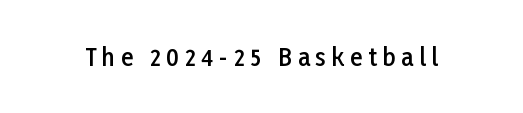
The font's upright variant was chosen for this text. The gaps between neighbouring characters are conspicuously large. Bold? Not quite — semibold, heavier than regular but stopping short. A clean baseline with only descenders dipping below it.
